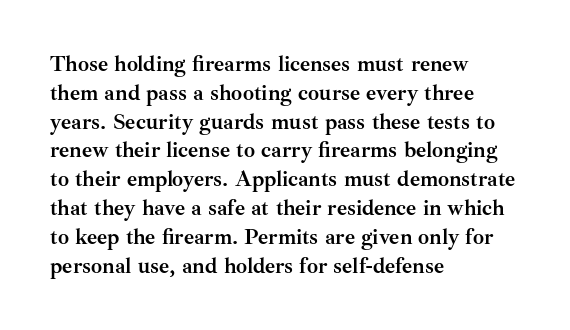
{"italic": "no", "bold": "yes", "underline": "no", "align": "left", "line_spacing": "normal", "line_spacing_ratio": 1.31, "letter_spacing": "normal", "letter_spacing_em": 0.0, "glyph_px": 22}
